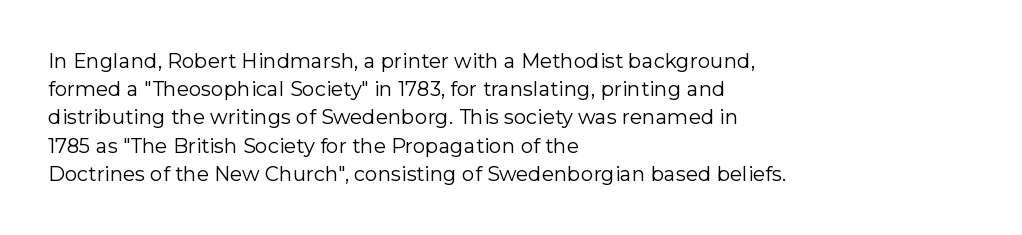
{"italic": "no", "bold": "no", "underline": "no", "align": "left", "line_spacing": "normal", "line_spacing_ratio": 1.41, "letter_spacing": "normal", "letter_spacing_em": 0.0, "glyph_px": 20}
